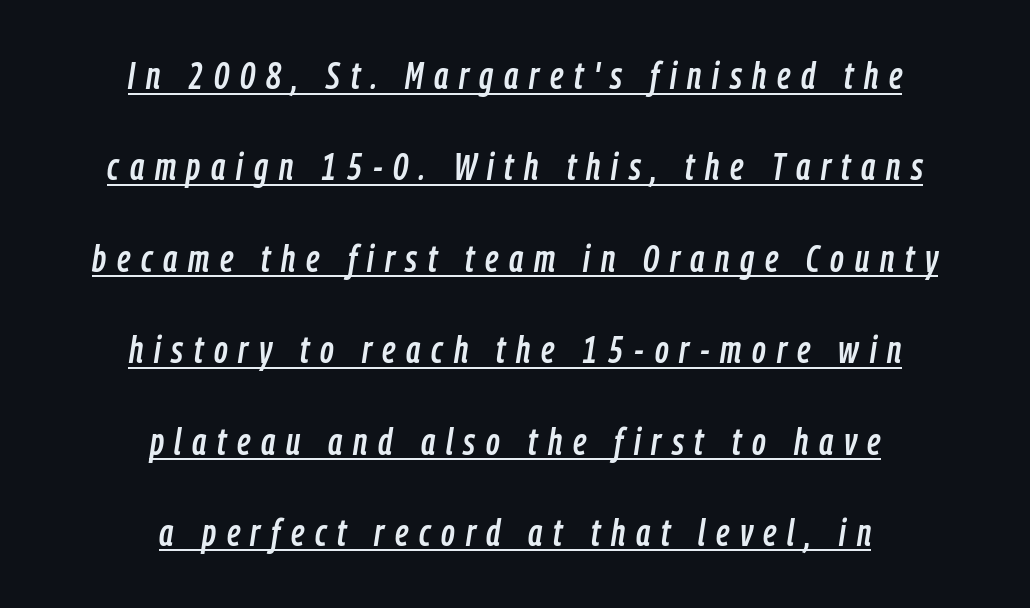
The words here are underlined. Notice how the stems are inclined rather than vertical — that's the hallmark of italics. Interline gaps are noticeably wide in this sample. Which margin do the lines hug? Neither — every line sits in the middle. Caption: expanded tracking, letters set apart. Is this a fixed-width face? No — the glyphs have proportional, varying widths.
